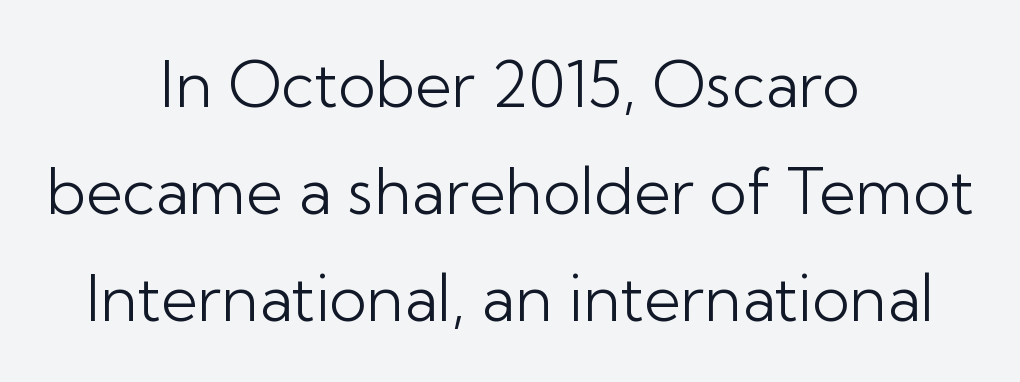
{"serif": "no", "italic": "no", "bold": "no", "weight": "light", "width": "normal", "stroke_contrast": "low", "x_height": "medium", "monospaced": "no", "underline": "no", "align": "center", "line_spacing": "normal", "line_spacing_ratio": 1.7, "letter_spacing": "normal", "letter_spacing_em": 0.0, "glyph_px": 63}
